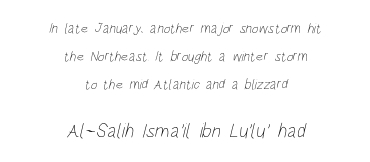
The baseline area is clear. Unbolded letterforms with no extra heft. Notice how the passage keeps no hard edge, just a central spine. The rendering uses a large line-height, opening up the rows.
